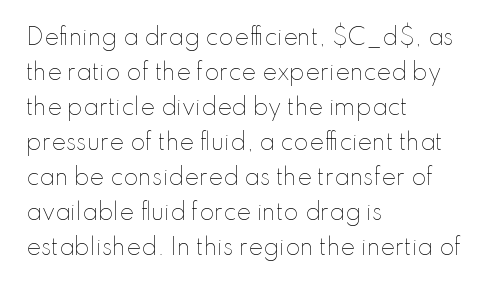
{"italic": "no", "bold": "no", "underline": "no", "align": "left", "line_spacing": "normal", "line_spacing_ratio": 1.59, "letter_spacing": "normal", "letter_spacing_em": 0.0, "glyph_px": 22}
